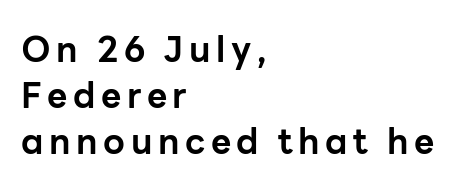
{"serif": "no", "italic": "no", "bold": "yes", "weight": "bold", "width": "normal", "stroke_contrast": "low", "x_height": "medium", "monospaced": "no", "underline": "no", "align": "left", "line_spacing": "normal", "line_spacing_ratio": 1.32, "glyph_px": 35}
